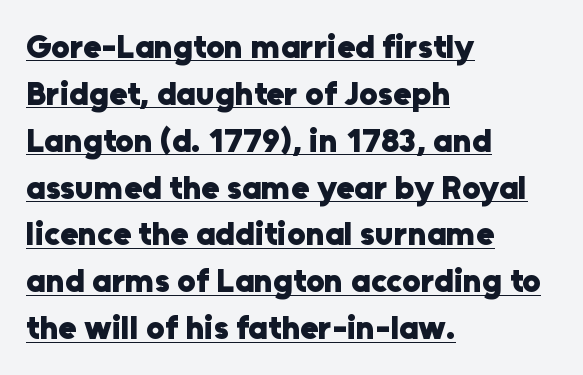
{"serif": "no", "italic": "no", "bold": "yes", "weight": "heavy", "width": "normal", "stroke_contrast": "low", "x_height": "medium", "monospaced": "no", "underline": "yes", "align": "left", "line_spacing": "normal", "line_spacing_ratio": 1.42, "letter_spacing": "normal", "letter_spacing_em": 0.0, "glyph_px": 33}
